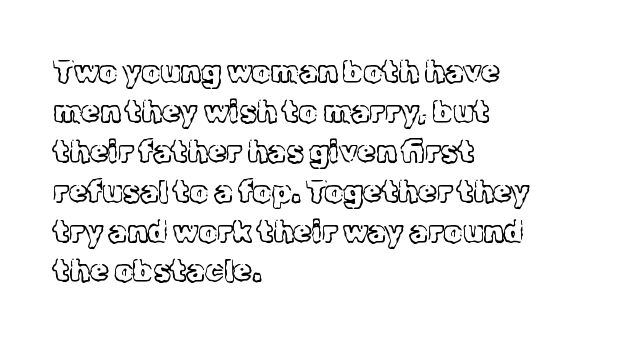
The image shows 30 px light serif type, upright; set left-aligned, normal line spacing (1.33x), normal letter spacing, not underlined; a medium x-height.
